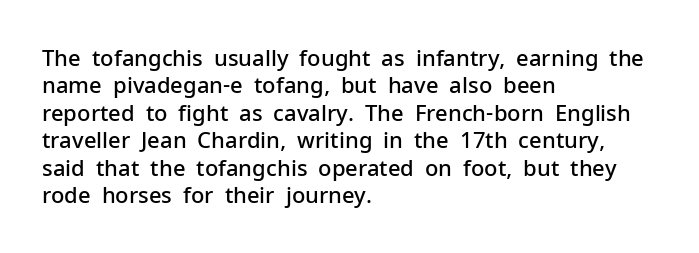
Q: Is the text bold? A: Semi-bold.
Q: Is the text italic (slanted)? A: No, it is upright.
Q: Is the text underlined? A: No.
Q: How is the paragraph aligned? A: Left-aligned.
Q: Is the spacing between letters normal or unusually wide? A: Normal.
Q: Is the spacing between lines tight, normal or loose? A: Normal.
